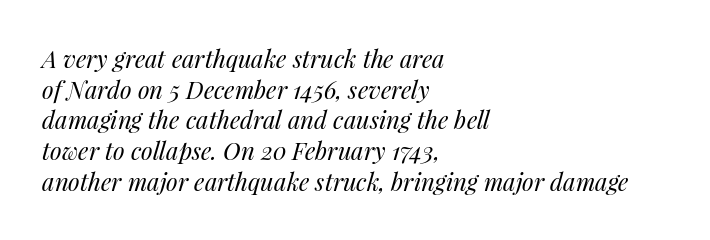
Q: Is the text bold? A: No.
Q: Is the text italic (slanted)? A: Yes, it leans right by about 14 degrees.
Q: Is the text underlined? A: No.
Q: How is the paragraph aligned? A: Left-aligned.
Q: Is the spacing between letters normal or unusually wide? A: Normal.
Q: Is the spacing between lines tight, normal or loose? A: Normal.
